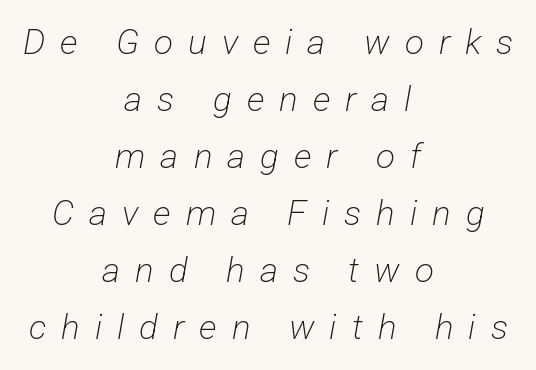
A centered setting, common on invitations and titles, is used for this passage. Classification — sans serif. Any mark beneath the type? The region is blank. Baseline-to-baseline distance is the conventional proportion of letter height.
